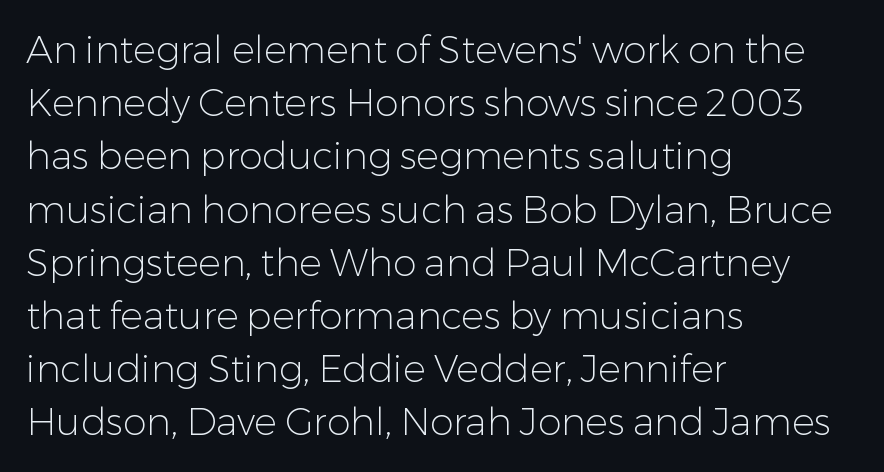
{"serif": "no", "italic": "no", "bold": "no", "weight": "light", "width": "normal", "stroke_contrast": "low", "x_height": "medium", "monospaced": "no", "underline": "no", "align": "left", "line_spacing": "normal", "line_spacing_ratio": 1.4, "letter_spacing": "normal", "letter_spacing_em": 0.0, "glyph_px": 38}
